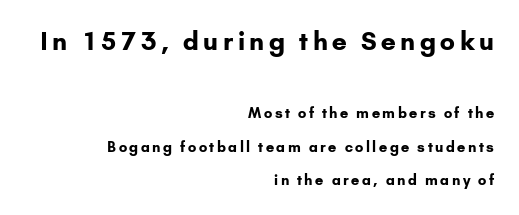
The image shows 25 px bold type, upright; set right-aligned, loose line spacing (2.38x), not underlined; the first (top) block is 1.79x larger.
